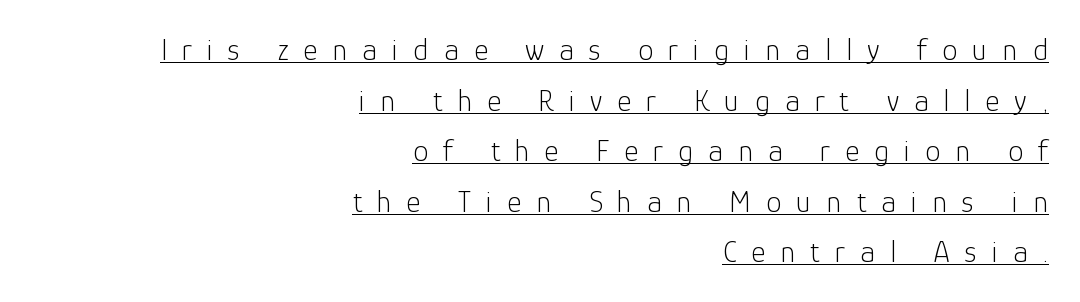
The image shows 31 px light sans-serif type, upright; set right-aligned, normal line spacing (1.63x), unusually wide letter spacing (+0.48 em), underlined; low stroke contrast and a medium x-height.
